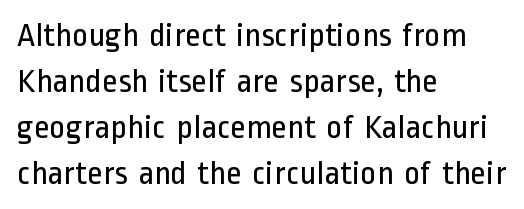
The image shows 34 px regular-weight, condensed sans-serif type, upright; set left-aligned, normal line spacing (1.35x), normal letter spacing, not underlined; low stroke contrast and a medium x-height.
